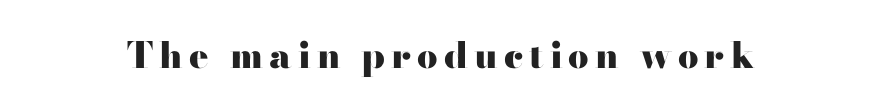
Q: Is the text bold? A: Yes.
Q: Is the text italic (slanted)? A: No, it is upright.
Q: Is the typeface a serif or a sans-serif typeface? A: Serif.
Q: Is the text underlined? A: No.
Q: Width (condensed, normal, or wide)? A: Wide.
Q: Stroke contrast? A: High.
Q: x-height? A: Small.
Q: Monospaced? A: No.
